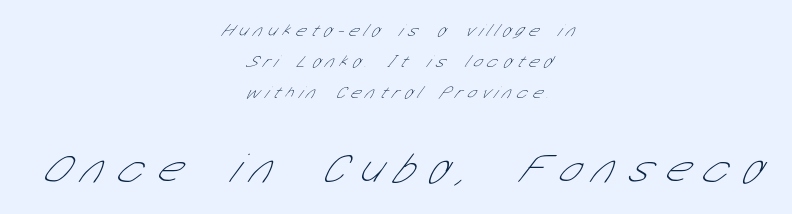
{"serif": "no", "bold": "no", "weight": "thin", "width": "condensed", "stroke_contrast": "low", "x_height": "medium", "monospaced": "no", "underline": "no", "align": "center", "line_spacing_ratio": 1.82, "letter_spacing": "wide", "letter_spacing_em": 0.35, "larger_block": "second", "size_ratio": 2.47, "glyph_px": 42}
